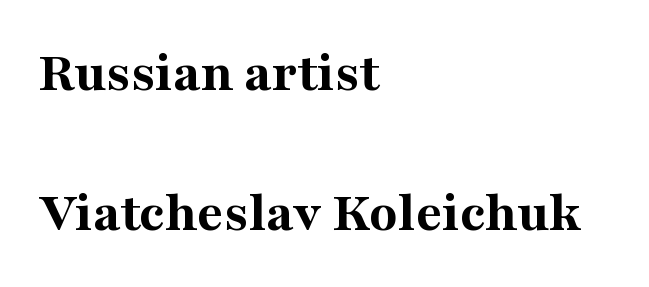
Q: Is the text bold? A: Yes.
Q: Is the text italic (slanted)? A: No, it is upright.
Q: Is the typeface a serif or a sans-serif typeface? A: Serif.
Q: Is the text underlined? A: No.
Q: How is the paragraph aligned? A: Left-aligned.
Q: Is the spacing between letters normal or unusually wide? A: Normal.
Q: Is the spacing between lines tight, normal or loose? A: Loose.
Q: Width (condensed, normal, or wide)? A: Normal.
Q: Stroke contrast? A: Medium.
Q: x-height? A: Medium.
Q: Monospaced? A: No.
